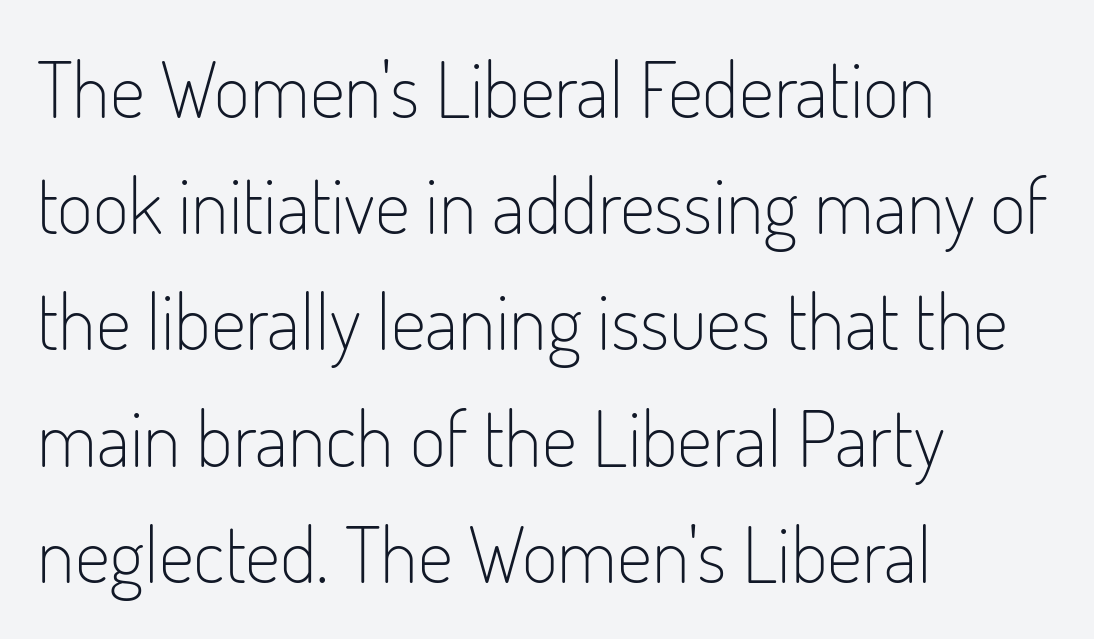
{"serif": "no", "italic": "no", "bold": "no", "weight": "light", "width": "condensed", "stroke_contrast": "low", "x_height": "small", "monospaced": "no", "underline": "no", "align": "left", "line_spacing": "normal", "line_spacing_ratio": 1.49, "letter_spacing": "normal", "letter_spacing_em": 0.0, "glyph_px": 78}
